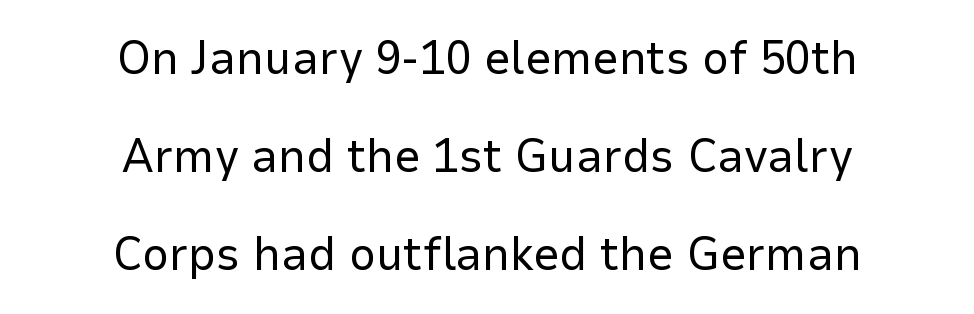
Descenders hang freely into open space. The letterforms sit at book weight or below. You could not count columns in this text — the font is proportionally spaced. Typeset on center — no edge is straight. The line-height multiplier appears high, well above default.
